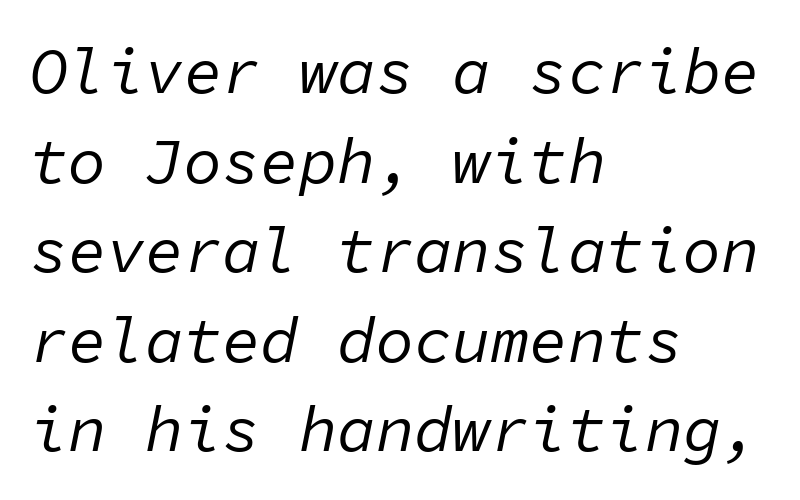
Q: Is the text bold? A: No.
Q: Is the text italic (slanted)? A: Yes, it leans right by about 11 degrees.
Q: Is the text underlined? A: No.
Q: How is the paragraph aligned? A: Left-aligned.
Q: Is the spacing between letters normal or unusually wide? A: Normal.
Q: Is the spacing between lines tight, normal or loose? A: Normal.
Q: Width (condensed, normal, or wide)? A: Normal.
Q: Stroke contrast? A: Low.
Q: x-height? A: Medium.
Q: Monospaced? A: Yes.
